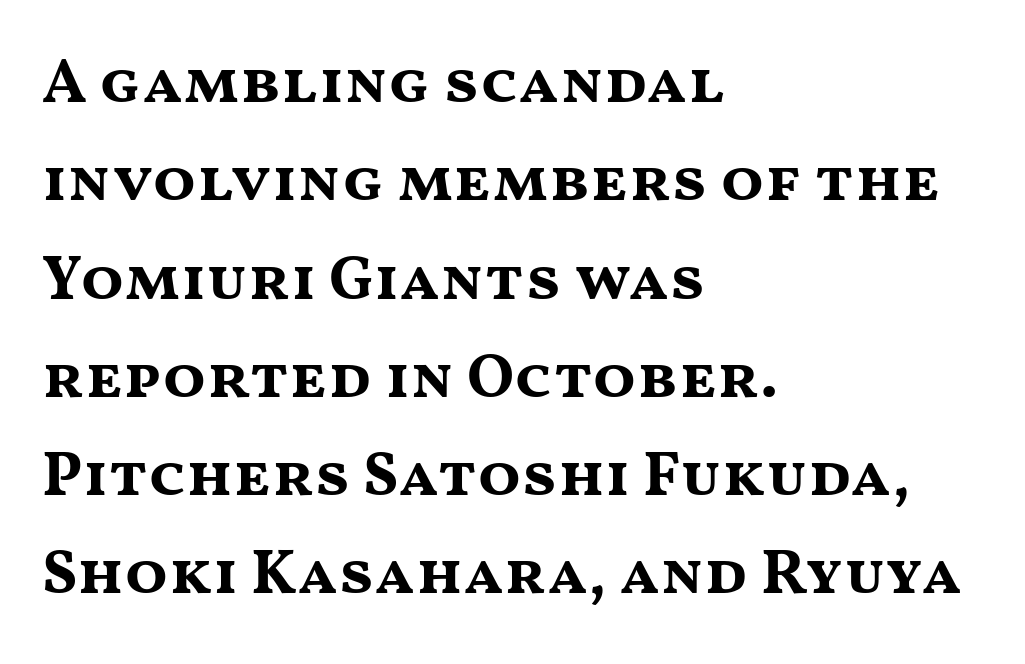
The image shows 63 px bold, wide sans-serif type, upright; set left-aligned, normal line spacing (1.56x), normal letter spacing, not underlined; medium stroke contrast and a medium x-height.
